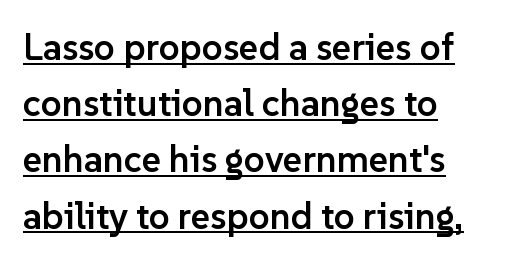
The image shows 37 px semibold sans-serif type, upright; set left-aligned, normal line spacing (1.52x), normal letter spacing, underlined; low stroke contrast and a medium x-height.
